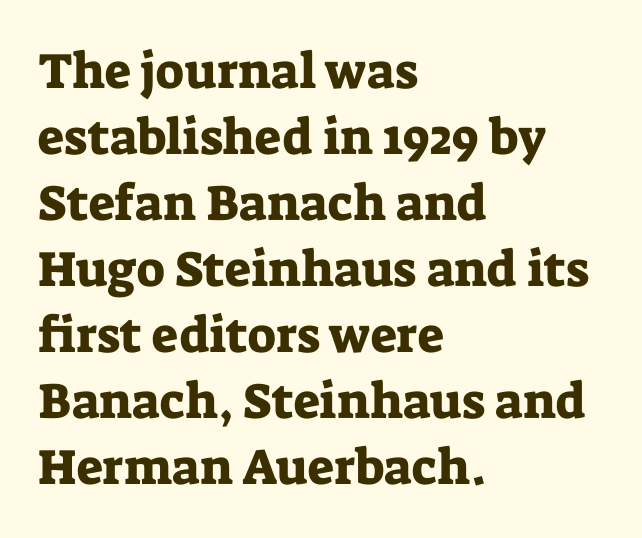
The image shows 50 px serif type, upright; set left-aligned, normal line spacing (1.32x), normal letter spacing, not underlined; low stroke contrast and a medium x-height.
